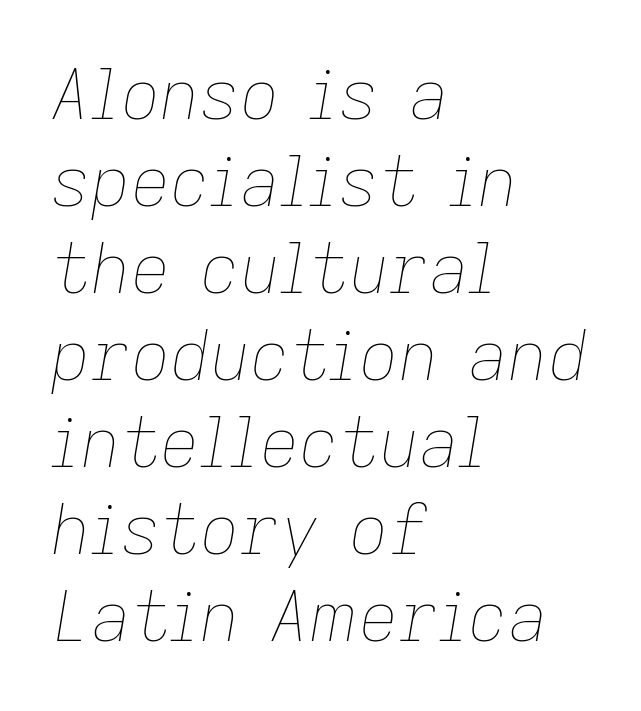
Character widths vary here, with narrow letters taking less room than wide ones. The letters look calm and open, with moderate or lighter stems. Letter spacing: default. Quick note: interline space is typical. Layout note: lines flush left. Check the space under the baseline: it is left empty.
